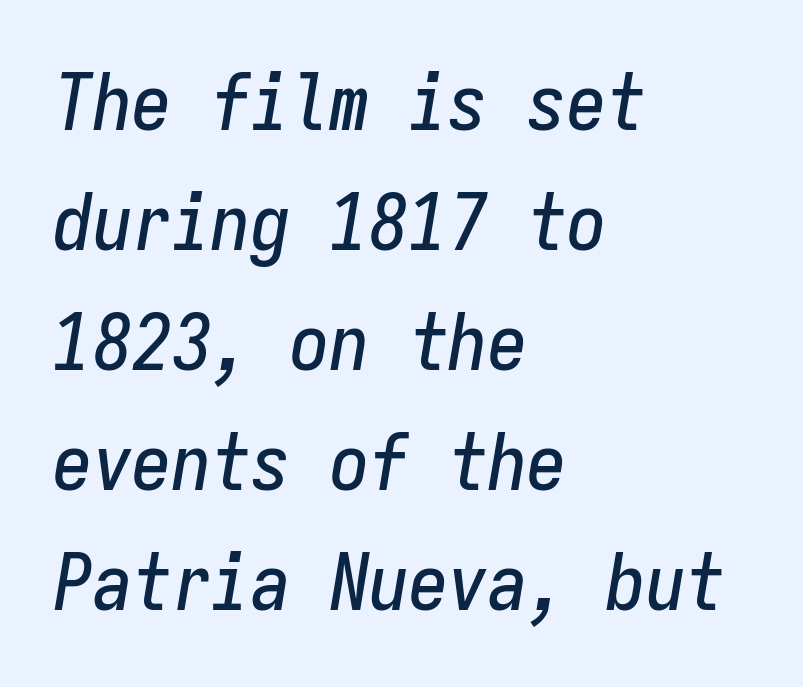
{"italic": "yes", "lean": "right", "slant_degrees": 9, "width": "condensed", "stroke_contrast": "low", "x_height": "medium", "monospaced": "yes", "underline": "no", "align": "left", "line_spacing": "normal", "line_spacing_ratio": 1.52, "letter_spacing": "normal", "letter_spacing_em": 0.0, "glyph_px": 79}
